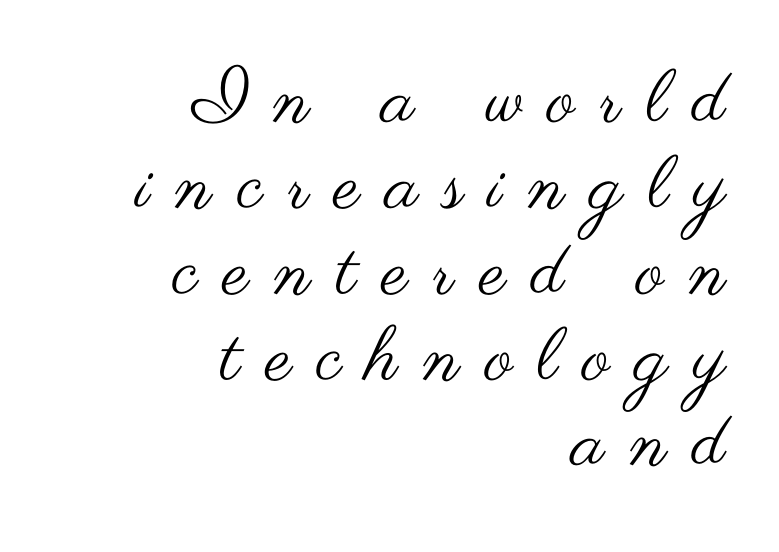
Q: Is the text bold? A: No.
Q: Is the text italic (slanted)? A: Yes.
Q: Is the typeface a serif or a sans-serif typeface? A: Sans-serif.
Q: Is the text underlined? A: No.
Q: How is the paragraph aligned? A: Right-aligned.
Q: Is the spacing between letters normal or unusually wide? A: Unusually wide.
Q: Width (condensed, normal, or wide)? A: Wide.
Q: Stroke contrast? A: Medium.
Q: x-height? A: Small.
Q: Monospaced? A: No.
